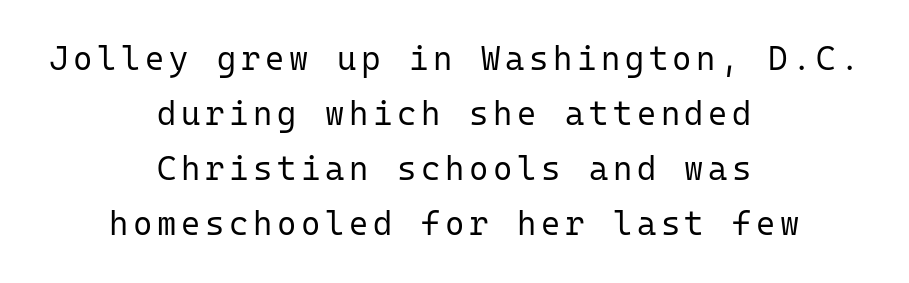
The image shows 33 px regular-weight sans-serif type, upright, monospaced; set centered, normal line spacing (1.67x), not underlined; low stroke contrast and a medium x-height.
